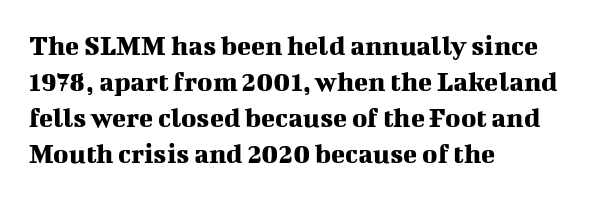
{"serif": "yes", "italic": "no", "width": "normal", "stroke_contrast": "medium", "x_height": "medium", "monospaced": "no", "underline": "no", "align": "left", "line_spacing_ratio": 1.24, "letter_spacing": "normal", "letter_spacing_em": 0.0, "glyph_px": 29}
